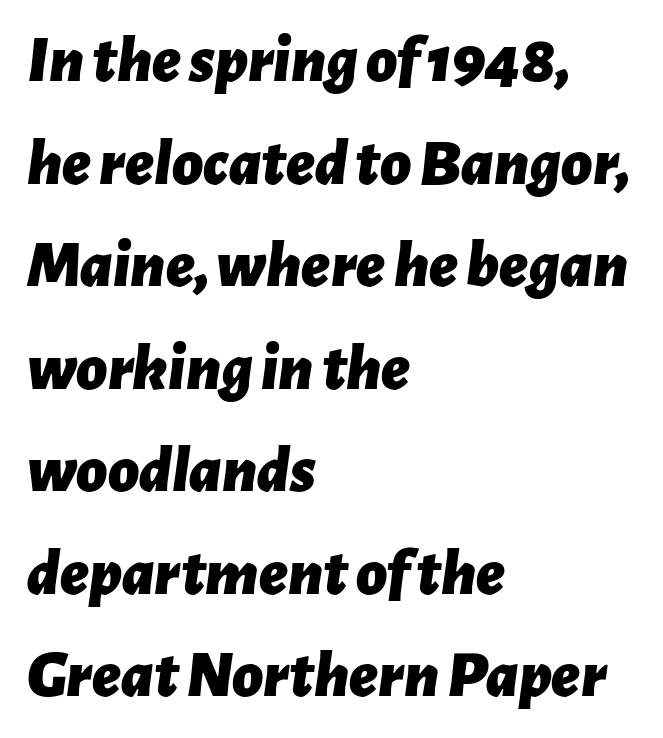
Q: Is the text bold? A: Yes.
Q: Is the text italic (slanted)? A: Yes, it leans right by about 7 degrees.
Q: Is the text underlined? A: No.
Q: How is the paragraph aligned? A: Left-aligned.
Q: Is the spacing between letters normal or unusually wide? A: Normal.
Q: Is the spacing between lines tight, normal or loose? A: Normal.
Q: Width (condensed, normal, or wide)? A: Normal.
Q: Stroke contrast? A: Low.
Q: x-height? A: Medium.
Q: Monospaced? A: No.
